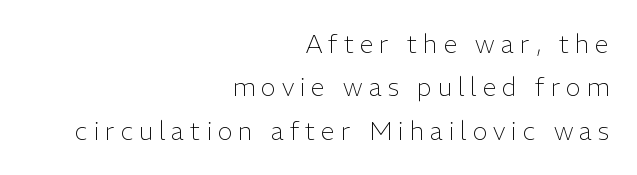
The image shows 25 px text type, upright; set right-aligned, line spacing 1.74x, unusually wide letter spacing (+0.24 em), not underlined.
